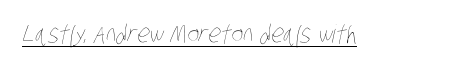
Counters stay open thanks to moderate or lighter strokes. Is there an underline? Yes — a line sits under the letters. In terms of letterspacing, this is plain default setting.
